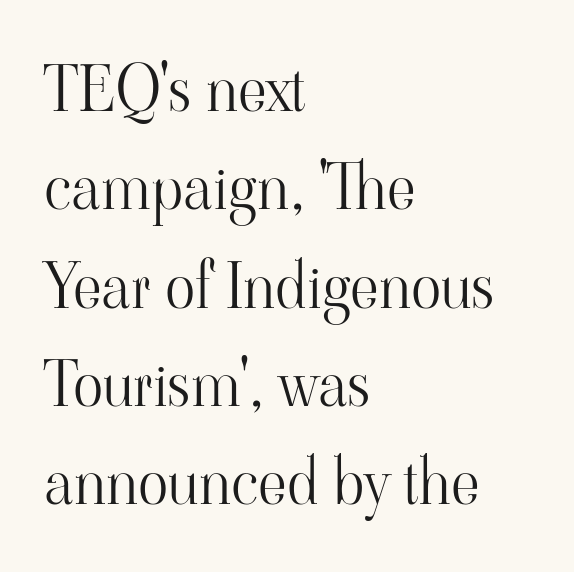
The image shows 63 px light serif type, upright; set left-aligned, normal line spacing (1.56x), normal letter spacing, not underlined; high stroke contrast and a small x-height.
